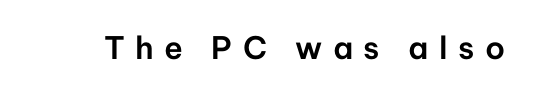
Q: Is the text italic (slanted)? A: No, it is upright.
Q: Is the typeface a serif or a sans-serif typeface? A: Sans-serif.
Q: Is the text underlined? A: No.
Q: Is the spacing between letters normal or unusually wide? A: Unusually wide.
Q: Width (condensed, normal, or wide)? A: Normal.
Q: Stroke contrast? A: Low.
Q: x-height? A: Medium.
Q: Monospaced? A: No.
